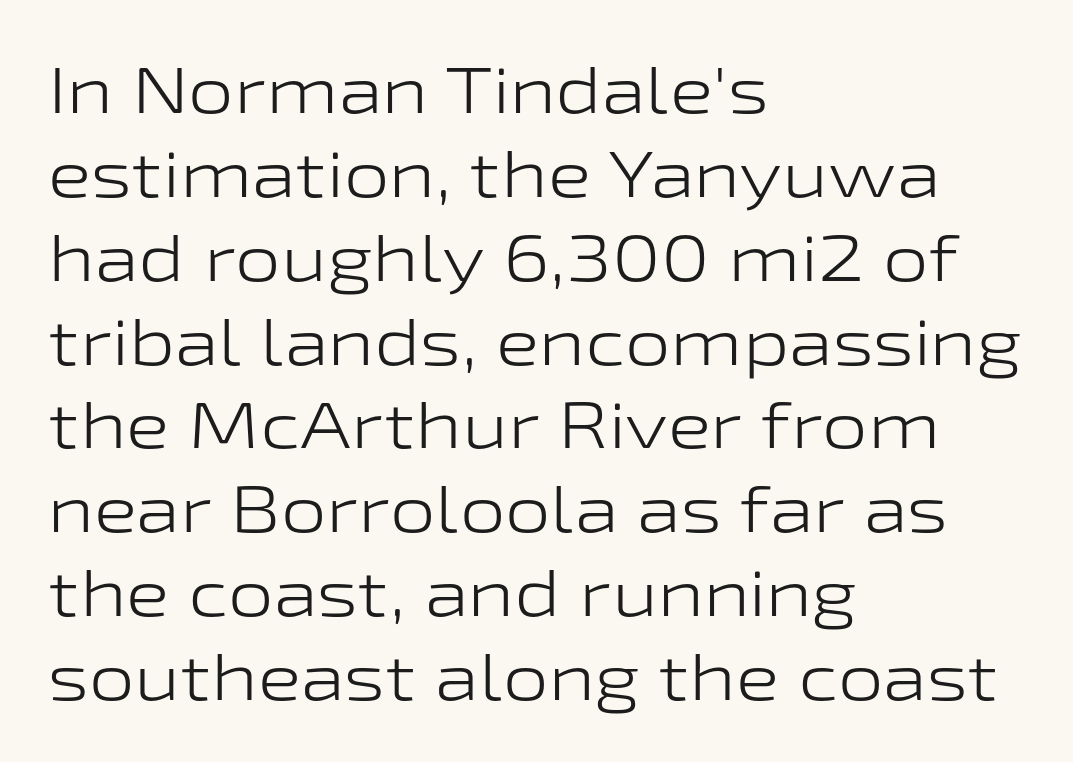
The image shows 65 px light, wide sans-serif type, upright; set left-aligned, normal line spacing (1.29x), normal letter spacing, not underlined; low stroke contrast and a medium x-height.
